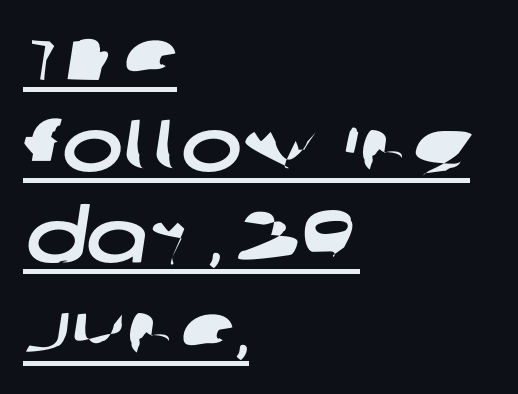
Q: Is the typeface a serif or a sans-serif typeface? A: Sans-serif.
Q: Is the text underlined? A: Yes.
Q: How is the paragraph aligned? A: Left-aligned.
Q: Is the spacing between letters normal or unusually wide? A: Normal.
Q: Is the spacing between lines tight, normal or loose? A: Normal.
Q: Width (condensed, normal, or wide)? A: Wide.
Q: Stroke contrast? A: Low.
Q: x-height? A: Large.
Q: Monospaced? A: No.
